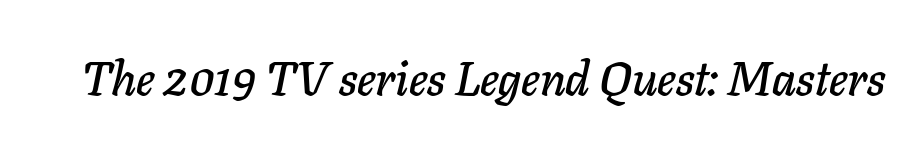
Q: Is the text italic (slanted)? A: Yes, it leans right by about 11 degrees.
Q: Is the text underlined? A: No.
Q: Is the spacing between letters normal or unusually wide? A: Normal.
Q: Width (condensed, normal, or wide)? A: Normal.
Q: Stroke contrast? A: Low.
Q: x-height? A: Medium.
Q: Monospaced? A: No.
